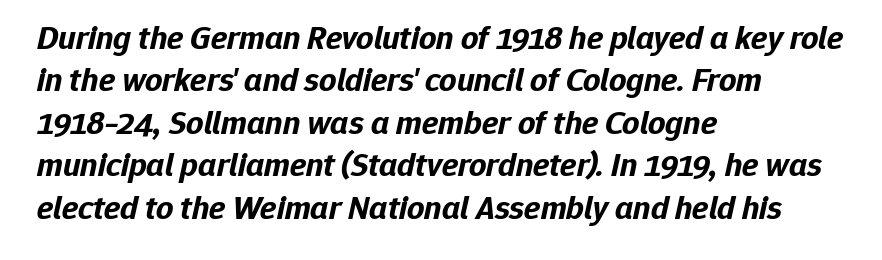
{"italic": "yes", "lean": "right", "slant_degrees": 12, "bold": "yes", "weight": "bold", "width": "normal", "stroke_contrast": "low", "x_height": "medium", "monospaced": "no", "underline": "no", "align": "left", "line_spacing": "normal", "line_spacing_ratio": 1.25, "letter_spacing": "normal", "letter_spacing_em": 0.0, "glyph_px": 34}
